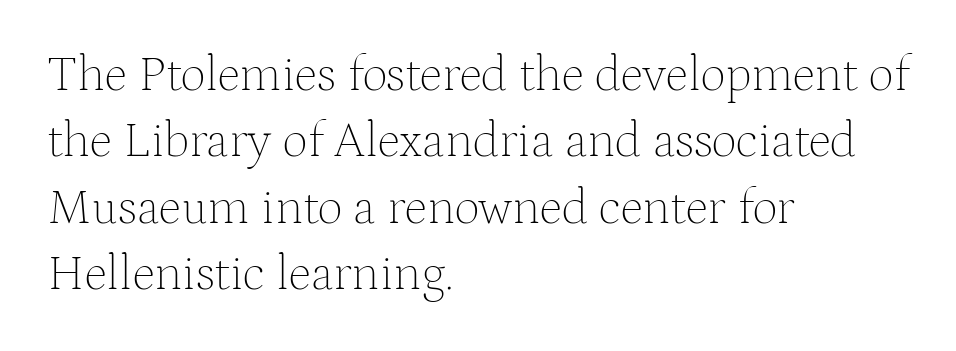
The image shows 50 px thin serif type, upright; set left-aligned, normal line spacing (1.33x), normal letter spacing, not underlined; medium stroke contrast and a medium x-height.
